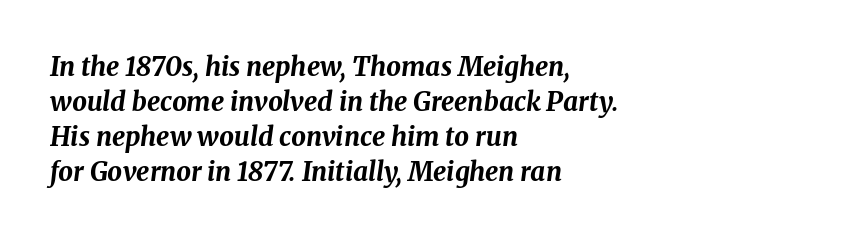
{"italic": "yes", "lean": "right", "slant_degrees": 8, "bold": "yes", "underline": "no", "align": "left", "line_spacing": "normal", "line_spacing_ratio": 1.34, "letter_spacing": "normal", "letter_spacing_em": 0.0, "glyph_px": 26}
